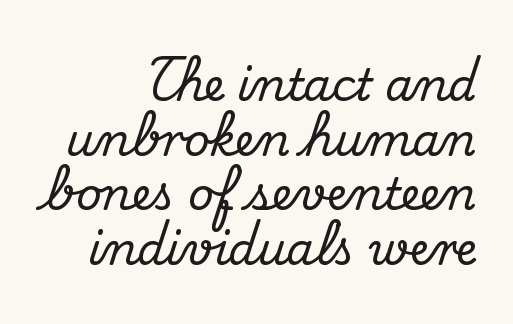
The image shows 44 px serif type; set right-aligned, line spacing 1.24x, normal letter spacing, not underlined; medium stroke contrast and a small x-height.
